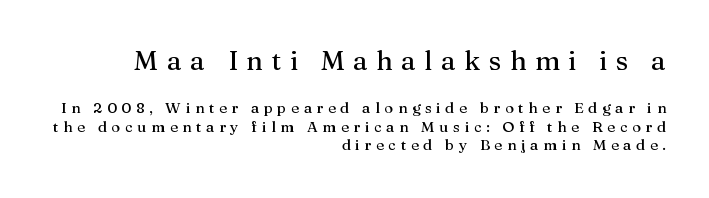
{"italic": "no", "underline": "no", "align": "right", "line_spacing_ratio": 1.24, "letter_spacing": "wide", "letter_spacing_em": 0.31, "larger_block": "first", "size_ratio": 1.8, "glyph_px": 27}
